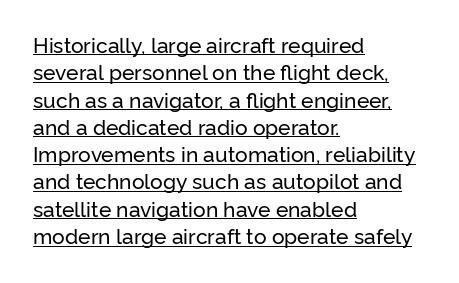
Reading down the block, your eye returns to a fixed left position each line. The gaps between neighbouring characters are ordinary and unremarkable. This block has exactly the height ordinary leading produces. Notice how a bar underscores the lettering throughout. Posture: straight, roman, zero tilt.
